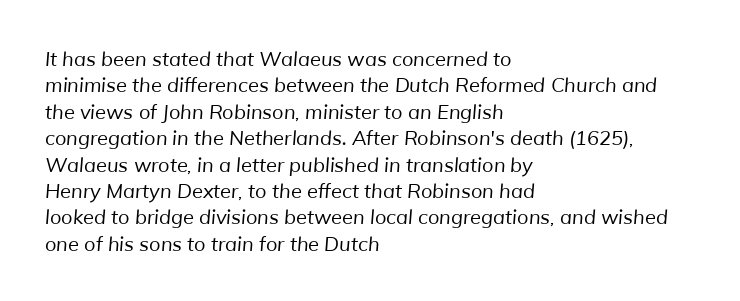
The image shows 20 px text type; set left-aligned, normal line spacing (1.32x), normal letter spacing, not underlined.
